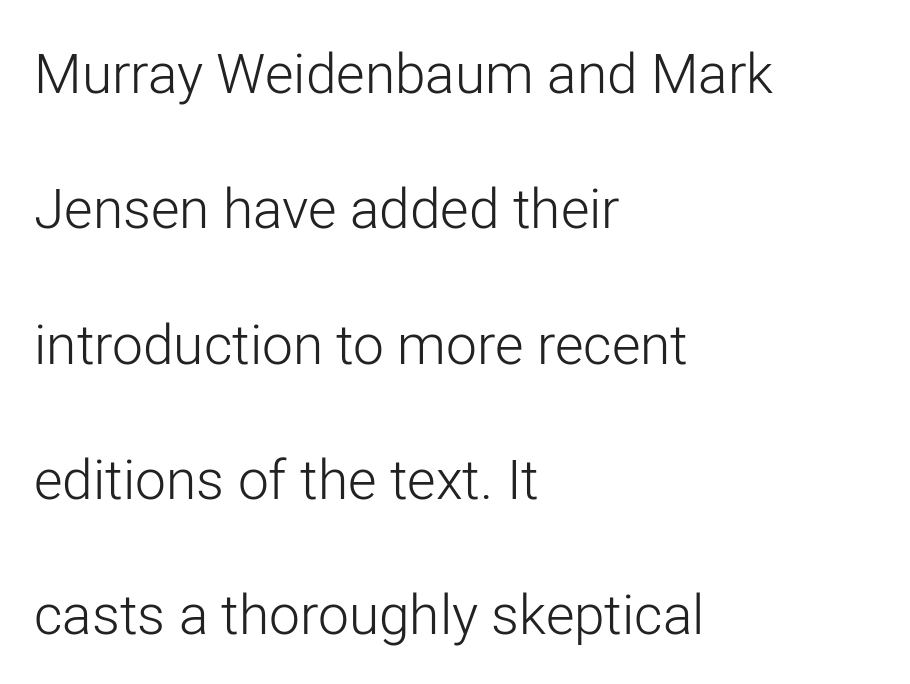
The image shows 55 px light sans-serif type, upright; set left-aligned, loose line spacing (2.46x), normal letter spacing, not underlined; low stroke contrast and a medium x-height.
